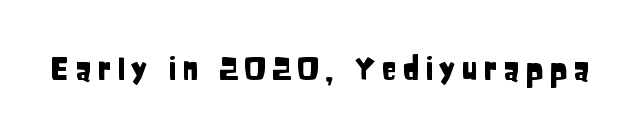
A typesetter would call this proportional, since set widths differ per character. Examine the stroke ends and you'll find no serifs. Plain, unruled lines of type. This is roman type, the default non-slanted kind.
